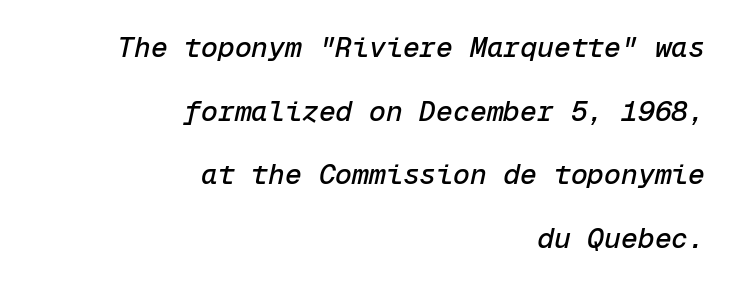
The rag falls on the left side of this text block. Interline gaps are noticeably wide in this sample. The letters sit at their default tracking, neither squeezed nor spread. These lines are rendered in a fixed-pitch font. The specimen omits any rule beneath the text block's lines. You can tell it's italic because the verticals aren't actually vertical.
